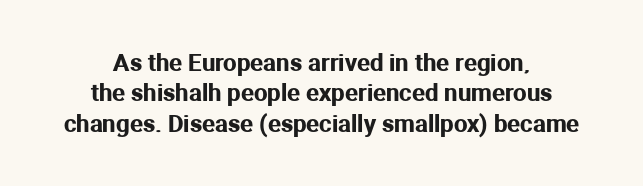
Q: Is the text italic (slanted)? A: No, it is upright.
Q: Is the text underlined? A: No.
Q: How is the paragraph aligned? A: Centered.
Q: Is the spacing between letters normal or unusually wide? A: Normal.
Q: Is the spacing between lines tight, normal or loose? A: Normal.
